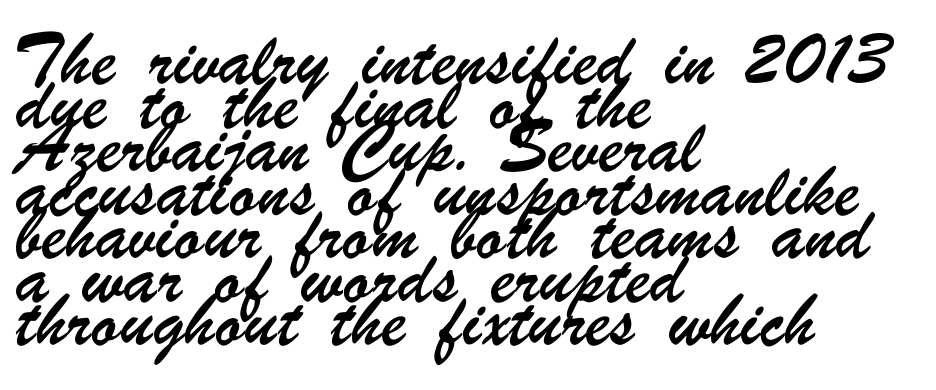
Typographically, this falls in the sans-serif category. A student would call this left alignment; a typographer would say flush left, rag right. Words float on clear page, feet unadorned. No extra tracking has been applied to these lines. The letters advance in unequal steps, a hallmark of proportional type.
